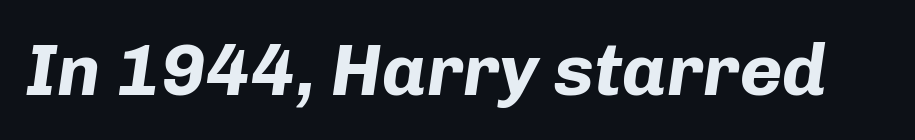
The image shows 73 px bold type, italic (leaning right); set normal letter spacing, not underlined; low stroke contrast and a medium x-height.
